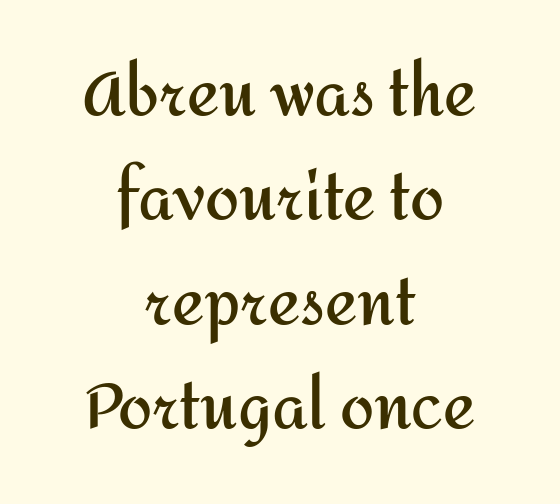
Each line is balanced around a shared central axis. What weight is shown? A full bold with thick strokes. No italicization has been applied; the sample stays upright. The face used here is proportionally spaced, like ordinary book or web type.
